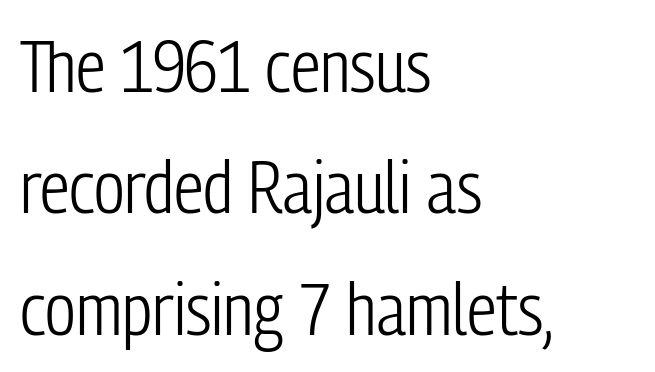
Q: Is the text bold? A: No.
Q: Is the text italic (slanted)? A: No, it is upright.
Q: Is the typeface a serif or a sans-serif typeface? A: Sans-serif.
Q: Is the text underlined? A: No.
Q: How is the paragraph aligned? A: Left-aligned.
Q: Is the spacing between letters normal or unusually wide? A: Normal.
Q: Is the spacing between lines tight, normal or loose? A: Normal.
Q: Width (condensed, normal, or wide)? A: Condensed.
Q: Stroke contrast? A: Low.
Q: x-height? A: Medium.
Q: Monospaced? A: No.
